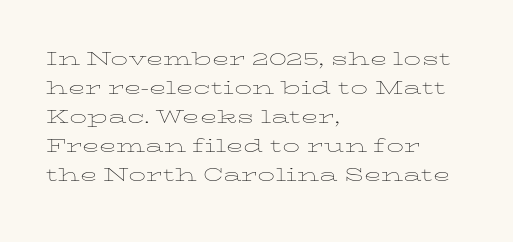
A typesetter would call this zero additional tracking. If you drew a line through each stem, it would be perfectly vertical. This block has exactly the height ordinary leading produces. Teacher's note: observe the even left margin — that is flush-left alignment. The area under the type is left untouched. This is not heavy type; no bold has been used.
